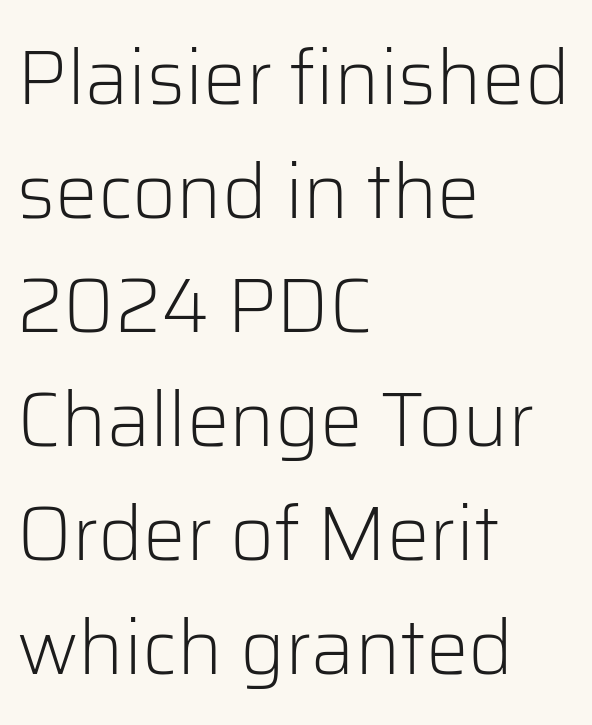
Q: Is the text bold? A: No.
Q: Is the text italic (slanted)? A: No, it is upright.
Q: Is the typeface a serif or a sans-serif typeface? A: Sans-serif.
Q: Is the text underlined? A: No.
Q: How is the paragraph aligned? A: Left-aligned.
Q: Is the spacing between letters normal or unusually wide? A: Normal.
Q: Is the spacing between lines tight, normal or loose? A: Normal.
Q: Width (condensed, normal, or wide)? A: Normal.
Q: Stroke contrast? A: Low.
Q: x-height? A: Medium.
Q: Monospaced? A: No.
